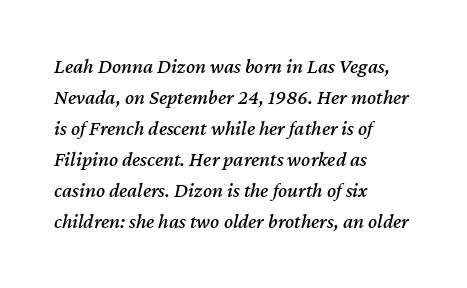
Q: Is the text italic (slanted)? A: Yes, it leans right by about 12 degrees.
Q: Is the text underlined? A: No.
Q: How is the paragraph aligned? A: Left-aligned.
Q: Is the spacing between letters normal or unusually wide? A: Normal.
Q: Is the spacing between lines tight, normal or loose? A: Normal.
